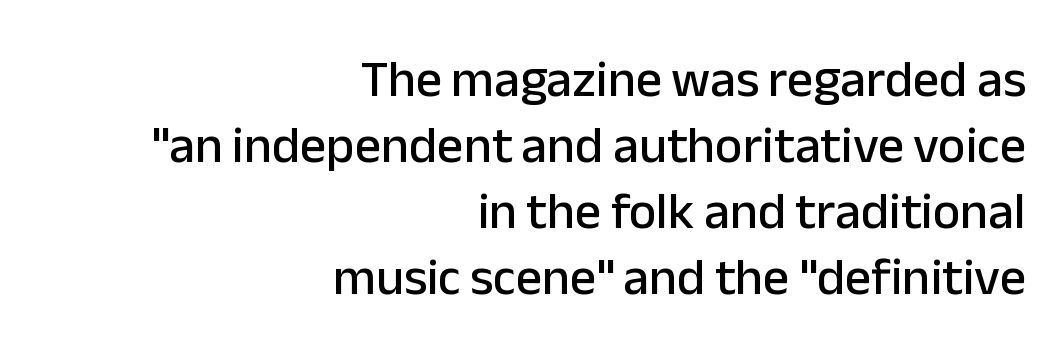
{"serif": "no", "italic": "no", "width": "normal", "stroke_contrast": "low", "x_height": "medium", "monospaced": "no", "underline": "no", "align": "right", "line_spacing": "normal", "line_spacing_ratio": 1.27, "letter_spacing": "normal", "letter_spacing_em": 0.0, "glyph_px": 52}
